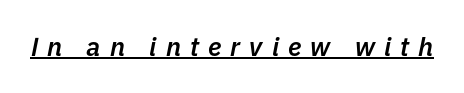
Q: Is the text bold? A: Semi-bold.
Q: Is the text italic (slanted)? A: Yes, it leans right by about 11 degrees.
Q: Is the text underlined? A: Yes.
Q: Is the spacing between letters normal or unusually wide? A: Unusually wide.
